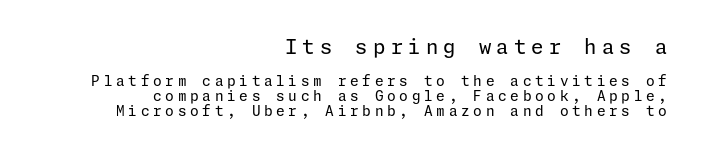
The image shows 20 px text type, upright; set right-aligned, tight line spacing (1.06x), unusually wide letter spacing (+0.26 em), not underlined; the first (top) block is 1.43x larger.
